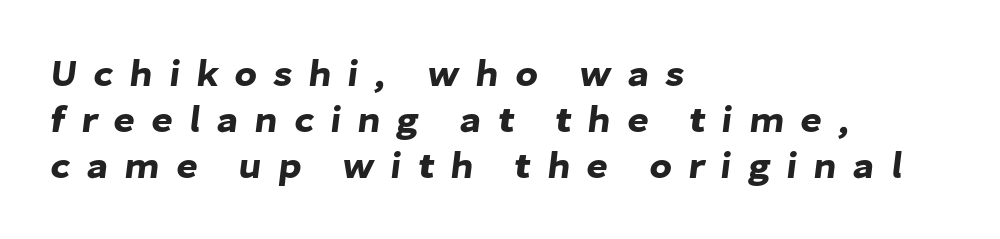
The image shows 37 px sans-serif type; set left-aligned, normal line spacing (1.25x), unusually wide letter spacing (+0.43 em), not underlined; low stroke contrast and a medium x-height.
